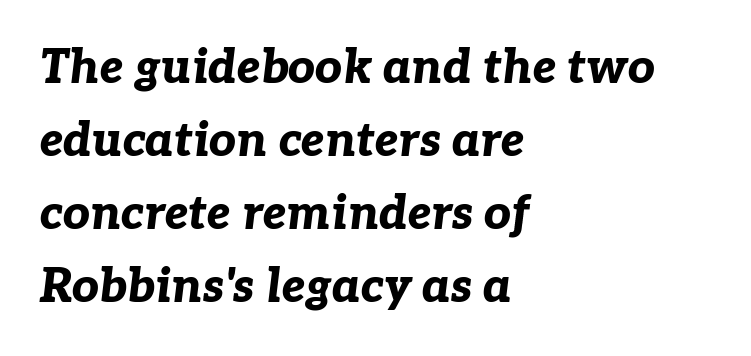
{"italic": "yes", "lean": "right", "slant_degrees": 7, "bold": "yes", "weight": "bold", "width": "normal", "stroke_contrast": "low", "x_height": "medium", "monospaced": "no", "underline": "no", "align": "left", "line_spacing": "normal", "line_spacing_ratio": 1.55, "letter_spacing": "normal", "letter_spacing_em": 0.0, "glyph_px": 47}
